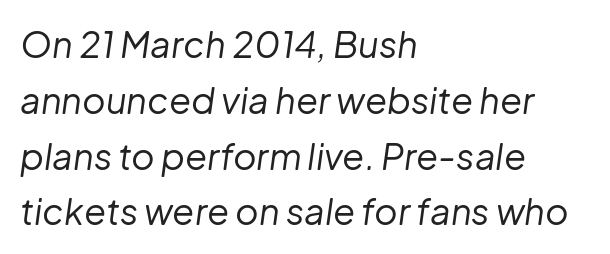
The image shows 36 px regular-weight type, italic (leaning right); set left-aligned, normal line spacing (1.55x), normal letter spacing, not underlined; low stroke contrast and a medium x-height.
